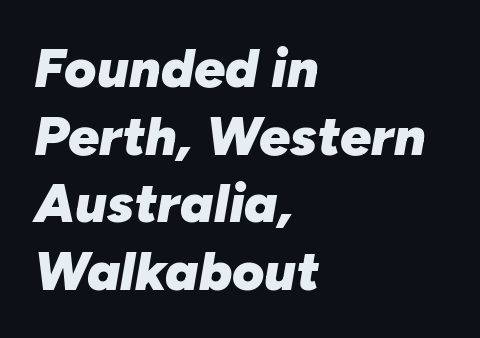
{"italic": "yes", "lean": "right", "slant_degrees": 10, "bold": "yes", "weight": "heavy", "width": "normal", "stroke_contrast": "low", "x_height": "medium", "monospaced": "no", "underline": "no", "align": "left", "line_spacing_ratio": 1.23, "letter_spacing": "normal", "letter_spacing_em": 0.0, "glyph_px": 55}
